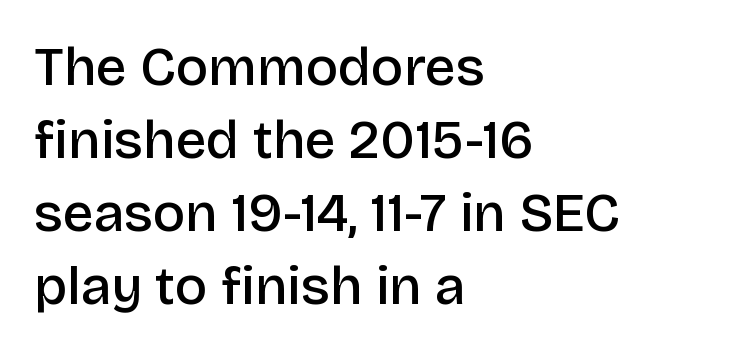
{"serif": "no", "italic": "no", "bold": "semi", "weight": "semibold", "width": "normal", "stroke_contrast": "low", "x_height": "large", "monospaced": "no", "underline": "no", "align": "left", "line_spacing": "normal", "line_spacing_ratio": 1.35, "letter_spacing": "normal", "letter_spacing_em": 0.0, "glyph_px": 54}
